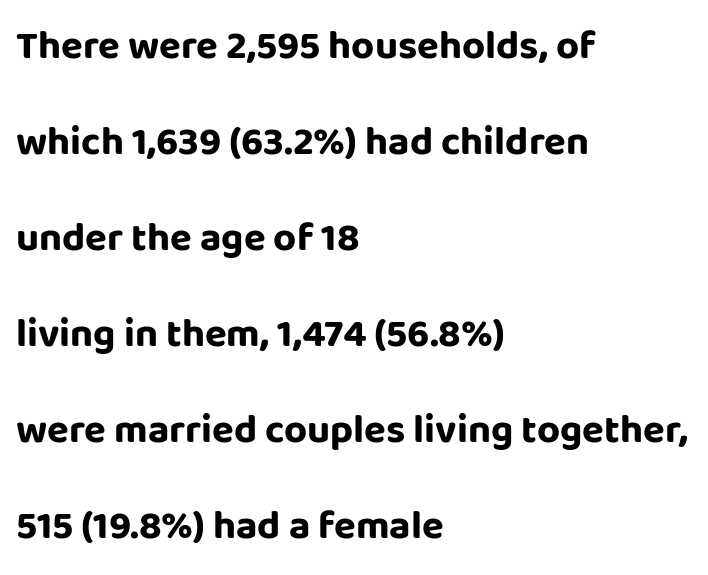
{"serif": "no", "italic": "no", "bold": "yes", "weight": "bold", "width": "normal", "stroke_contrast": "low", "x_height": "large", "monospaced": "no", "underline": "no", "align": "left", "line_spacing": "loose", "line_spacing_ratio": 2.4, "letter_spacing": "normal", "letter_spacing_em": 0.0, "glyph_px": 40}
